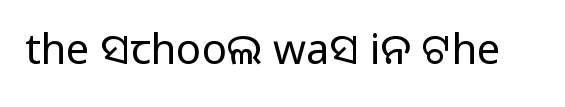
Do the characters align in a grid? No, the font is proportional. What stands out about the letter spacing? Nothing — it is the standard amount. To sum up the face: it is a sans, with no serifs. Glance below the letters and you will spot only blank space. The letters stand upright; this is a roman face.
